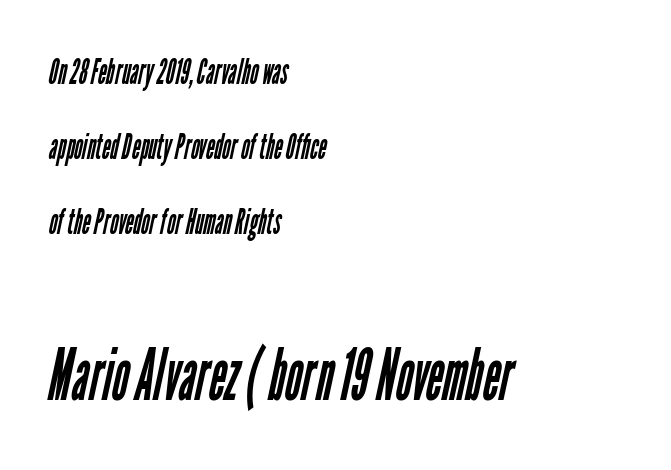
The image shows 72 px regular-weight, condensed sans-serif type; set left-aligned, loose line spacing (2.08x), normal letter spacing, not underlined; the second (bottom) block is 2.0x larger; low stroke contrast and a medium x-height.
